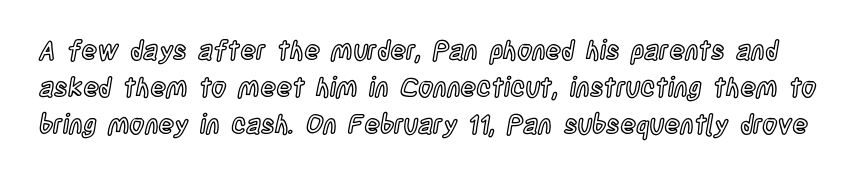
One glance says typical: line gaps are just what's usual. Check the space under the baseline: it is left empty. Inter-character spacing is left at the font's built-in metrics.
